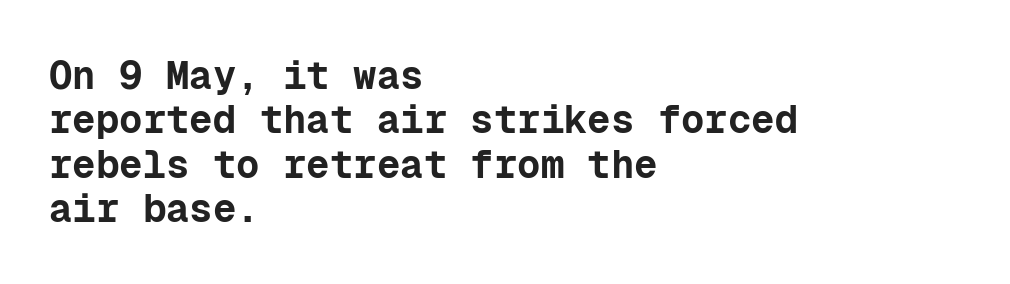
{"serif": "no", "italic": "no", "bold": "yes", "weight": "bold", "width": "normal", "stroke_contrast": "low", "x_height": "medium", "monospaced": "yes", "underline": "no", "align": "left", "line_spacing": "tight", "line_spacing_ratio": 1.14, "letter_spacing": "normal", "letter_spacing_em": 0.0, "glyph_px": 39}
